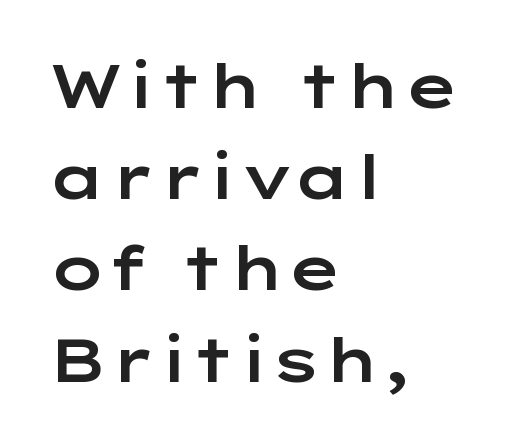
The image shows 60 px wide sans-serif type, upright; set left-aligned, normal line spacing (1.52x), normal letter spacing, not underlined; low stroke contrast and a medium x-height.
